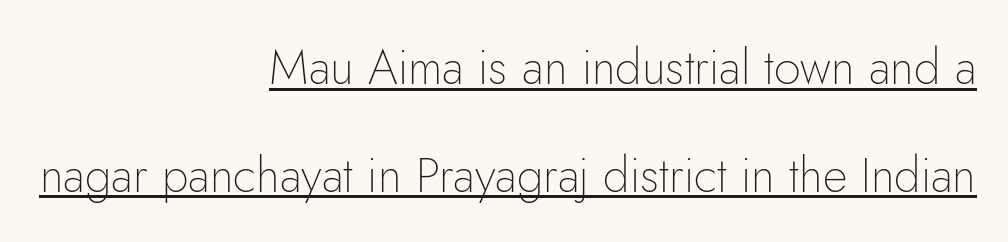
The rendering uses natural spacing where letterforms have individual widths. The line texture is even and compact thanks to regular tracking. Underlining? Definitely there. Honestly, the rows look like they've been pulled way apart.
